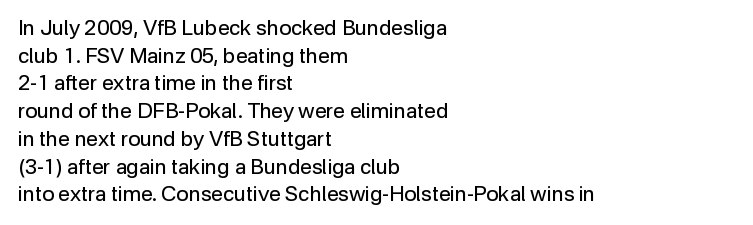
The image shows 21 px text type, upright; set left-aligned, normal line spacing (1.32x), normal letter spacing, not underlined.
